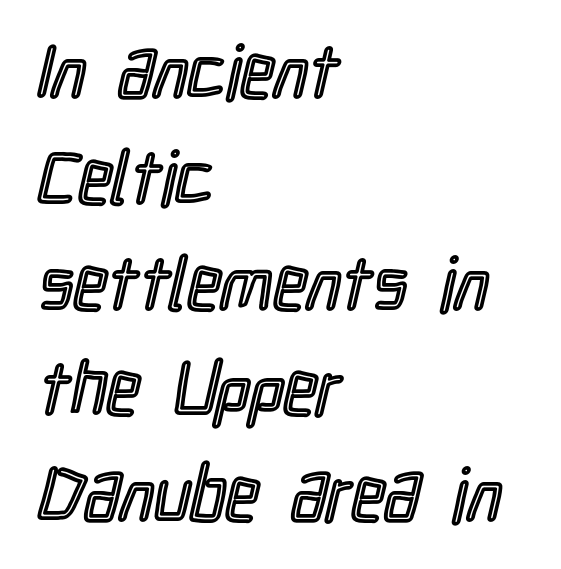
Decoration check: the copy has no underline. Does the copy run flush right? No — it runs flush left. Each letter keeps its own natural width here, so spacing adapts to shape. The passage shown has conventional tracking throughout.
